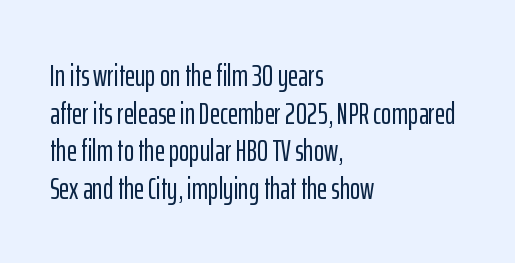
Letter spacing: default. Letterform terminals end flat and unadorned throughout the passage. Proportional: the letters do not fall into vertical columns. Every stem runs plumb, perpendicular to the baseline. Left-aligned paragraph, ragged on the right.
